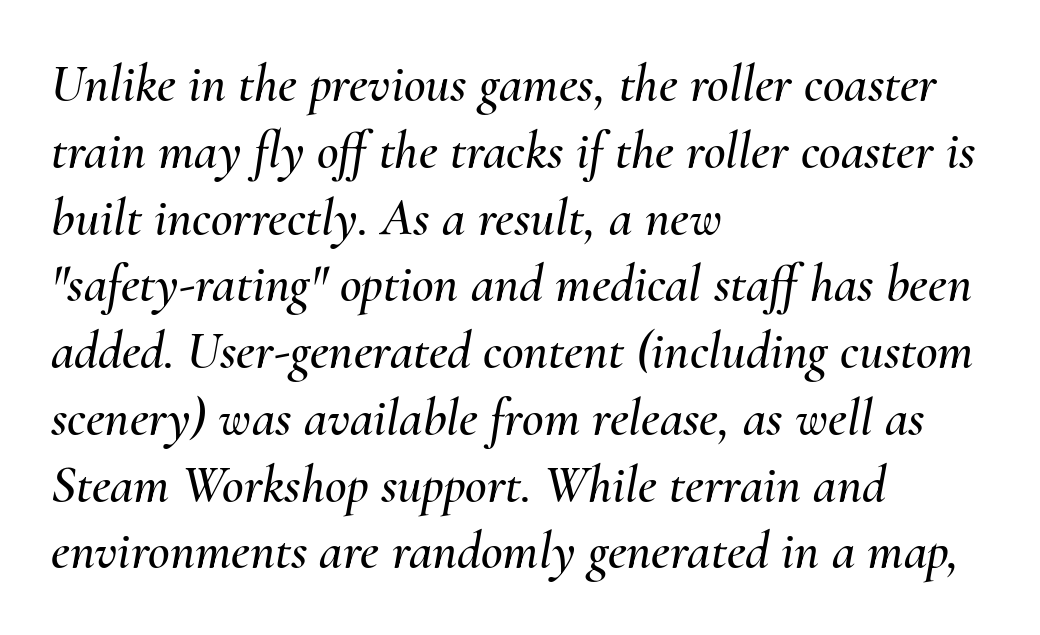
Honestly, the row spacing looks completely unremarkable. Each letter keeps its own natural width here, so spacing adapts to shape. Underlining? Definitely not there. The horizontal fit of the characters is conventional and even.
